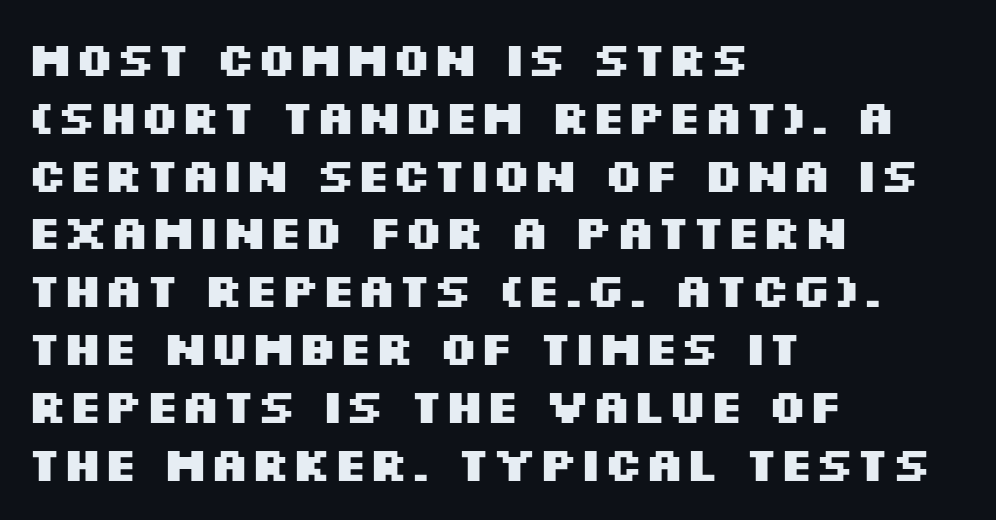
{"serif": "no", "italic": "no", "bold": "yes", "weight": "heavy", "width": "wide", "stroke_contrast": "medium", "x_height": "large", "monospaced": "no", "underline": "no", "align": "left", "line_spacing_ratio": 1.23, "letter_spacing": "normal", "letter_spacing_em": 0.0, "glyph_px": 47}
